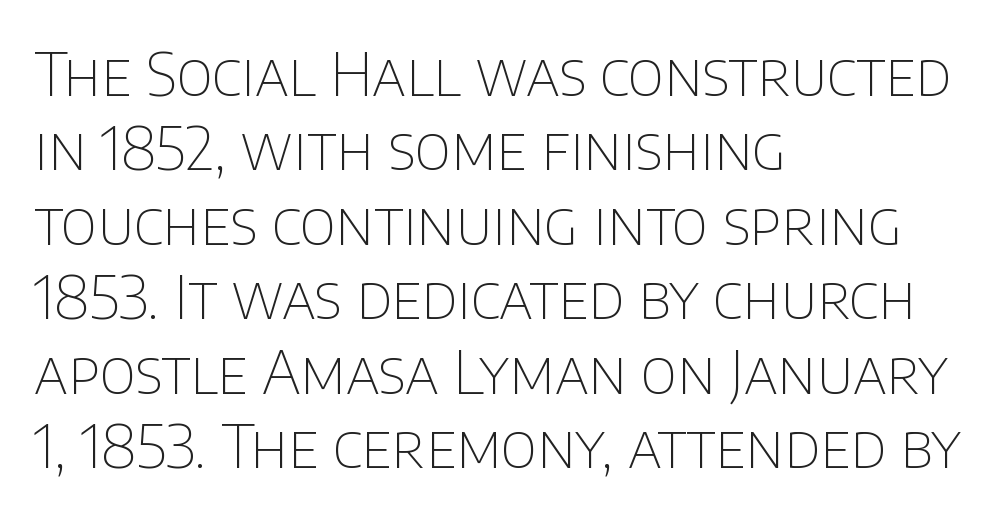
{"serif": "no", "italic": "no", "bold": "no", "weight": "thin", "width": "normal", "stroke_contrast": "low", "x_height": "large", "monospaced": "no", "underline": "no", "align": "left", "line_spacing_ratio": 1.24, "letter_spacing": "normal", "letter_spacing_em": 0.0, "glyph_px": 60}
